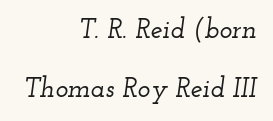
{"italic": "yes", "lean": "right", "slant_degrees": 12, "underline": "no", "align": "right", "line_spacing": "loose", "line_spacing_ratio": 2.17, "letter_spacing": "normal", "letter_spacing_em": 0.0, "glyph_px": 27}
